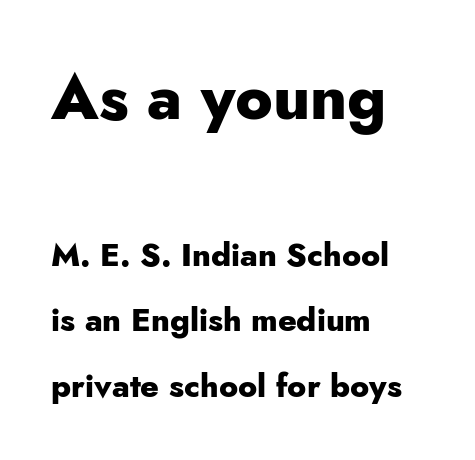
The image shows 63 px heavy sans-serif type, upright; set left-aligned, loose line spacing (2.05x), normal letter spacing, not underlined; the first (top) block is 1.97x larger; low stroke contrast and a small x-height.
